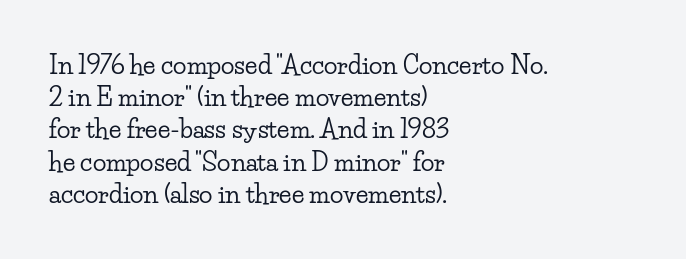
Q: Is the text italic (slanted)? A: No, it is upright.
Q: Is the text underlined? A: No.
Q: How is the paragraph aligned? A: Left-aligned.
Q: Is the spacing between letters normal or unusually wide? A: Normal.
Q: Is the spacing between lines tight, normal or loose? A: Normal.
